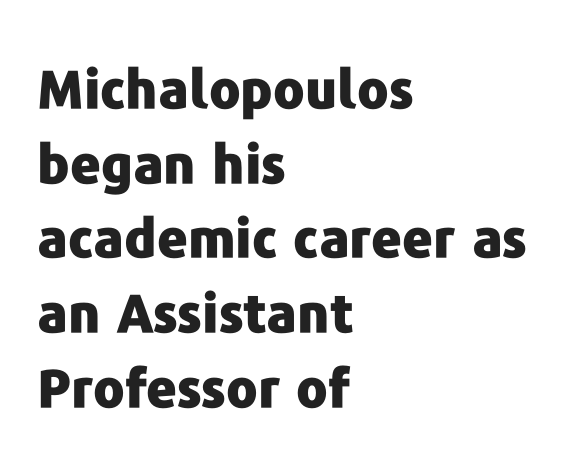
Q: Is the text bold? A: Yes.
Q: Is the text italic (slanted)? A: No, it is upright.
Q: Is the typeface a serif or a sans-serif typeface? A: Sans-serif.
Q: Is the text underlined? A: No.
Q: How is the paragraph aligned? A: Left-aligned.
Q: Is the spacing between letters normal or unusually wide? A: Normal.
Q: Is the spacing between lines tight, normal or loose? A: Normal.
Q: Width (condensed, normal, or wide)? A: Normal.
Q: Stroke contrast? A: Low.
Q: x-height? A: Medium.
Q: Monospaced? A: No.
